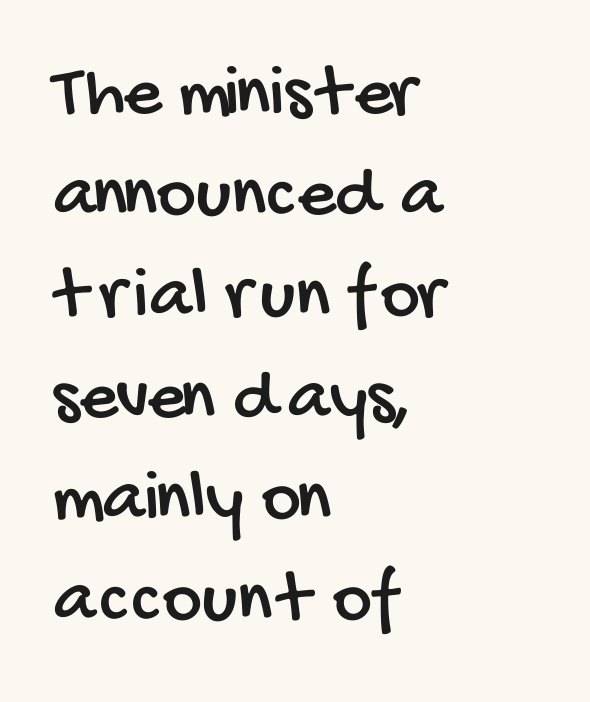
The image shows 75 px condensed sans-serif type; set left-aligned, normal line spacing (1.35x), normal letter spacing, not underlined; low stroke contrast and a large x-height.
